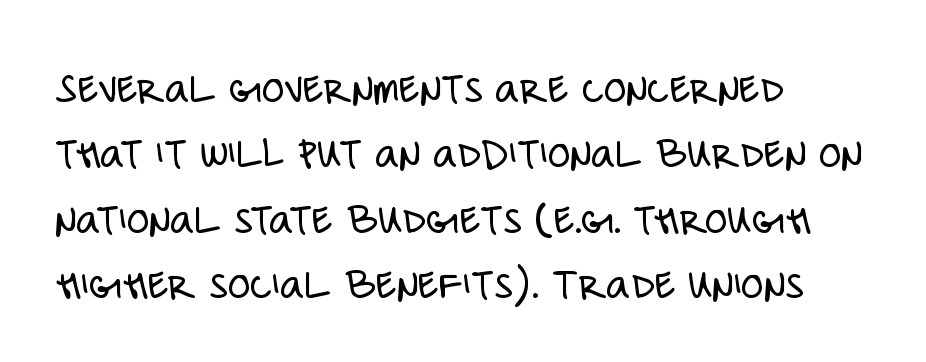
The image shows 46 px light, condensed sans-serif type, upright; set left-aligned, normal line spacing (1.42x), normal letter spacing, not underlined; low stroke contrast and a large x-height.
